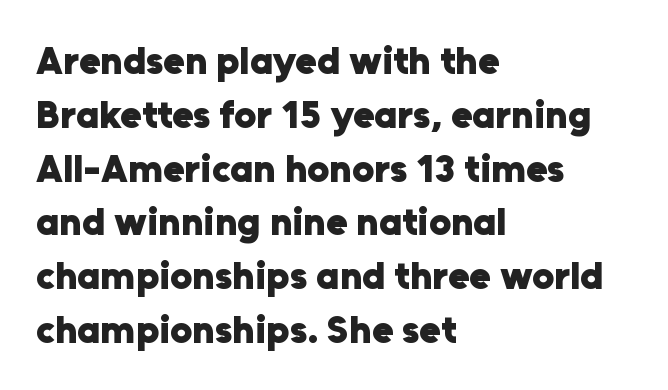
The image shows 39 px heavy sans-serif type, upright; set left-aligned, normal line spacing (1.38x), normal letter spacing, not underlined; low stroke contrast and a medium x-height.
